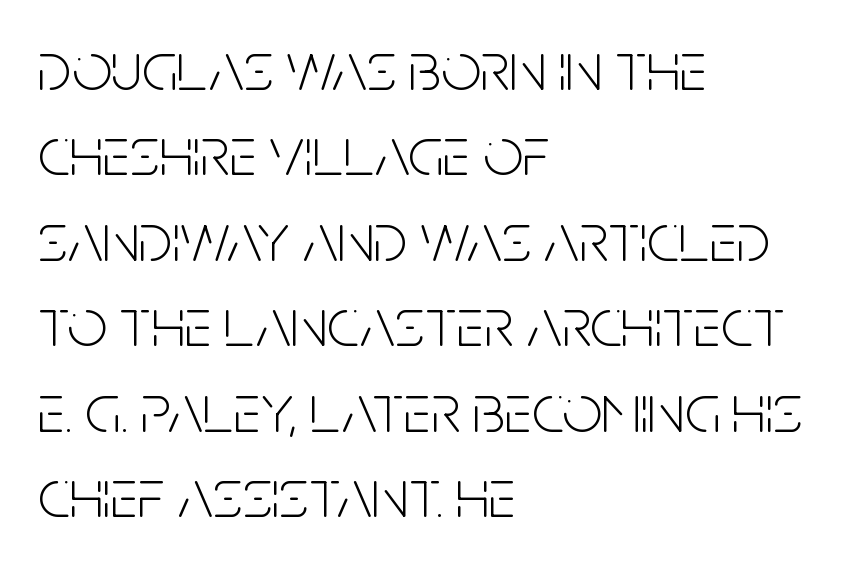
Q: Is the text bold? A: No.
Q: Is the text italic (slanted)? A: No, it is upright.
Q: Is the typeface a serif or a sans-serif typeface? A: Sans-serif.
Q: Is the text underlined? A: No.
Q: How is the paragraph aligned? A: Left-aligned.
Q: Is the spacing between letters normal or unusually wide? A: Normal.
Q: Width (condensed, normal, or wide)? A: Condensed.
Q: Stroke contrast? A: Low.
Q: x-height? A: Large.
Q: Monospaced? A: No.
